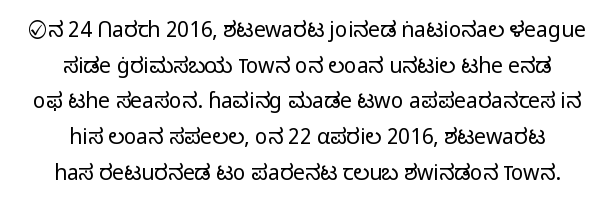
{"italic": "no", "bold": "no", "underline": "no", "align": "center", "line_spacing": "normal", "line_spacing_ratio": 1.7, "letter_spacing": "normal", "letter_spacing_em": 0.0, "glyph_px": 21}
